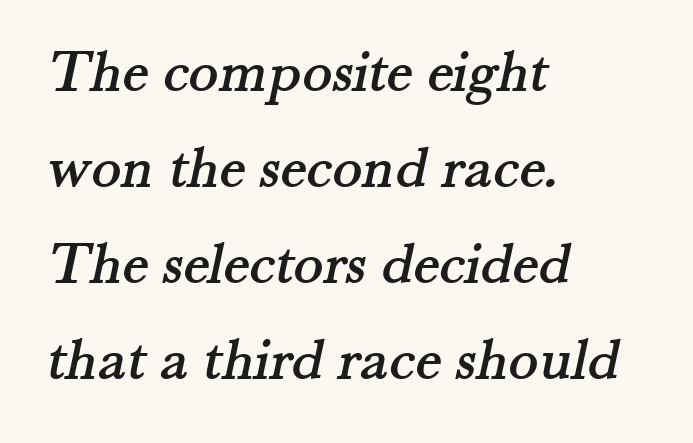
Q: Is the typeface a serif or a sans-serif typeface? A: Serif.
Q: Is the text underlined? A: No.
Q: How is the paragraph aligned? A: Left-aligned.
Q: Is the spacing between letters normal or unusually wide? A: Normal.
Q: Is the spacing between lines tight, normal or loose? A: Normal.
Q: Width (condensed, normal, or wide)? A: Normal.
Q: Stroke contrast? A: Medium.
Q: x-height? A: Small.
Q: Monospaced? A: No.
